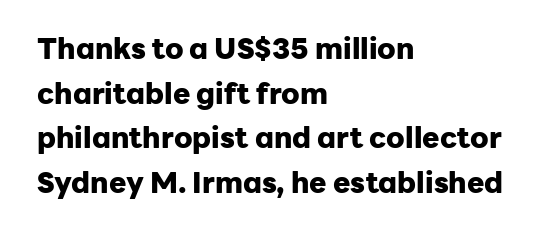
{"serif": "no", "italic": "no", "bold": "yes", "weight": "heavy", "width": "normal", "stroke_contrast": "low", "x_height": "medium", "monospaced": "no", "underline": "no", "align": "left", "line_spacing": "normal", "line_spacing_ratio": 1.54, "letter_spacing": "normal", "letter_spacing_em": 0.0, "glyph_px": 29}
